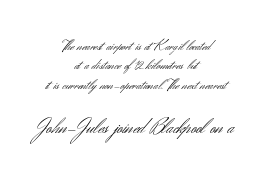
The image shows 22 px text type; set centered, normal line spacing (1.3x), normal letter spacing, not underlined; the second (bottom) block is 1.47x larger.
